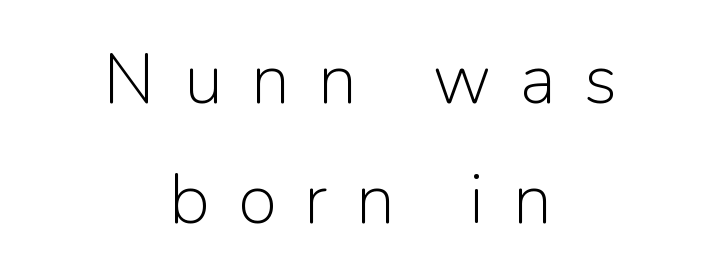
The image shows 71 px light sans-serif type, upright; set centered, normal line spacing (1.69x), unusually wide letter spacing (+0.4 em), not underlined; low stroke contrast and a medium x-height.
